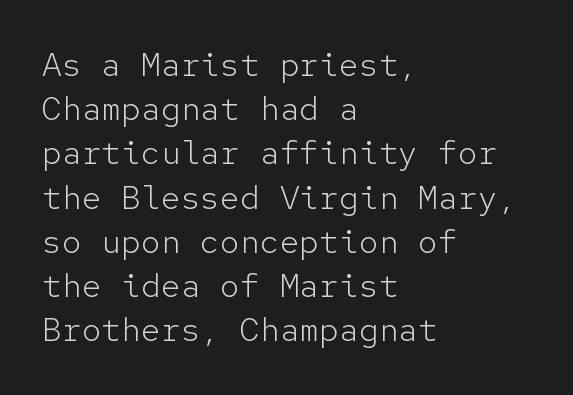
{"serif": "no", "italic": "no", "bold": "no", "weight": "light", "width": "normal", "stroke_contrast": "low", "x_height": "medium", "monospaced": "yes", "underline": "no", "align": "left", "line_spacing": "normal", "line_spacing_ratio": 1.34, "letter_spacing": "normal", "letter_spacing_em": 0.0, "glyph_px": 33}
